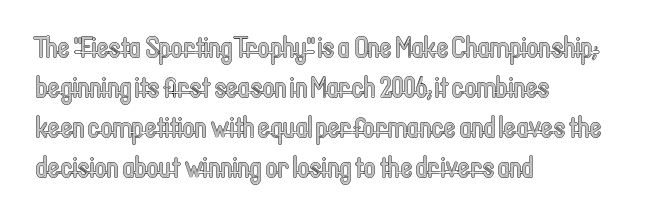
The image shows 29 px condensed type, upright; set left-aligned, normal line spacing (1.38x), normal letter spacing, not underlined; a medium x-height.
